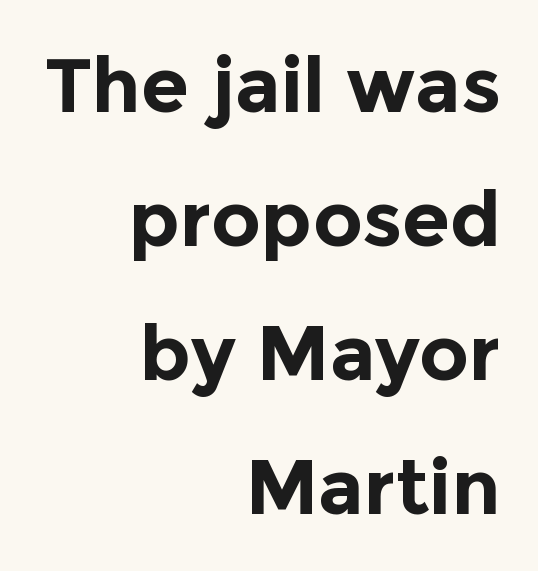
{"serif": "no", "italic": "no", "bold": "yes", "weight": "bold", "width": "normal", "x_height": "medium", "monospaced": "no", "underline": "no", "align": "right", "line_spacing_ratio": 1.74, "letter_spacing": "normal", "letter_spacing_em": 0.0, "glyph_px": 77}
